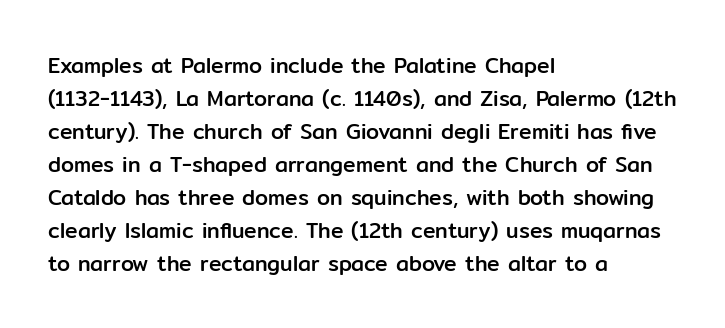
Q: Is the text italic (slanted)? A: No, it is upright.
Q: Is the text underlined? A: No.
Q: How is the paragraph aligned? A: Left-aligned.
Q: Is the spacing between letters normal or unusually wide? A: Normal.
Q: Is the spacing between lines tight, normal or loose? A: Normal.
